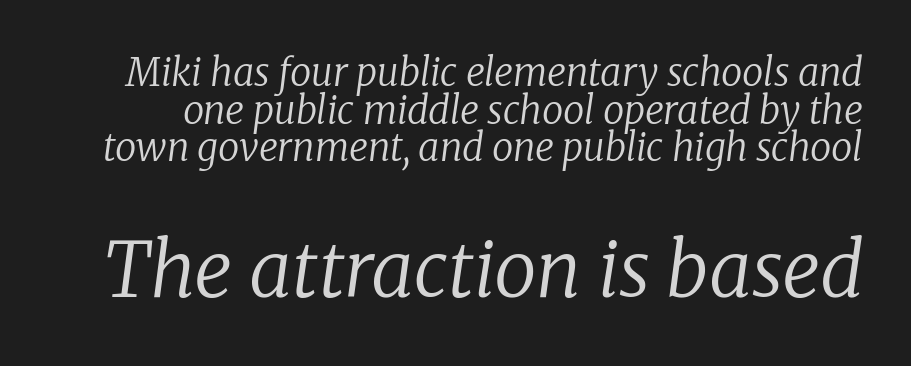
Q: Is the text bold? A: No.
Q: Is the text italic (slanted)? A: Yes, it leans right by about 8 degrees.
Q: Is the typeface a serif or a sans-serif typeface? A: Serif.
Q: Is the text underlined? A: No.
Q: Is the spacing between letters normal or unusually wide? A: Normal.
Q: Is the spacing between lines tight, normal or loose? A: Tight.
Q: Which block of text is set in a larger size, the first (top) or the second (bottom)? A: The second (bottom) one.
Q: Width (condensed, normal, or wide)? A: Normal.
Q: Stroke contrast? A: Low.
Q: x-height? A: Medium.
Q: Monospaced? A: No.
